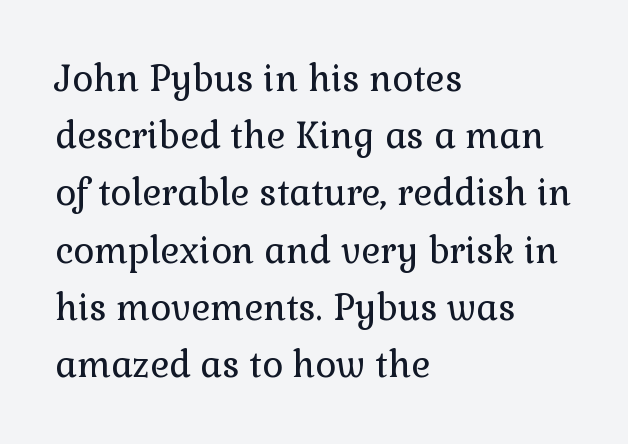
Q: Is the text bold? A: No.
Q: Is the text italic (slanted)? A: No, it is upright.
Q: Is the typeface a serif or a sans-serif typeface? A: Serif.
Q: Is the text underlined? A: No.
Q: How is the paragraph aligned? A: Left-aligned.
Q: Is the spacing between letters normal or unusually wide? A: Normal.
Q: Is the spacing between lines tight, normal or loose? A: Normal.
Q: Width (condensed, normal, or wide)? A: Normal.
Q: x-height? A: Medium.
Q: Monospaced? A: No.
